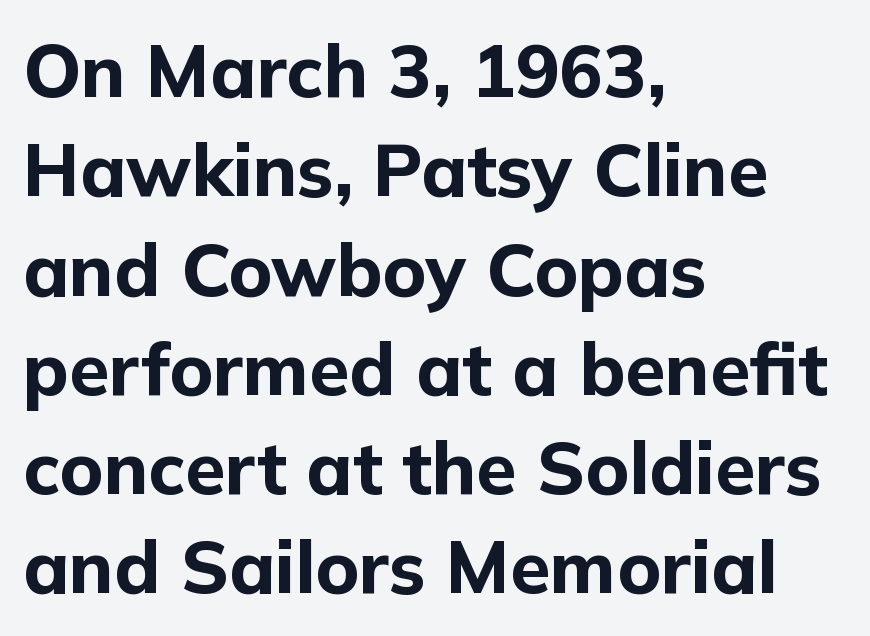
Check under the words: just untouched page. The letters advance in unequal steps, a hallmark of proportional type. Notice how the stems are strictly vertical — no italics here. Glyph-to-glyph distance matches everyday printed text.
